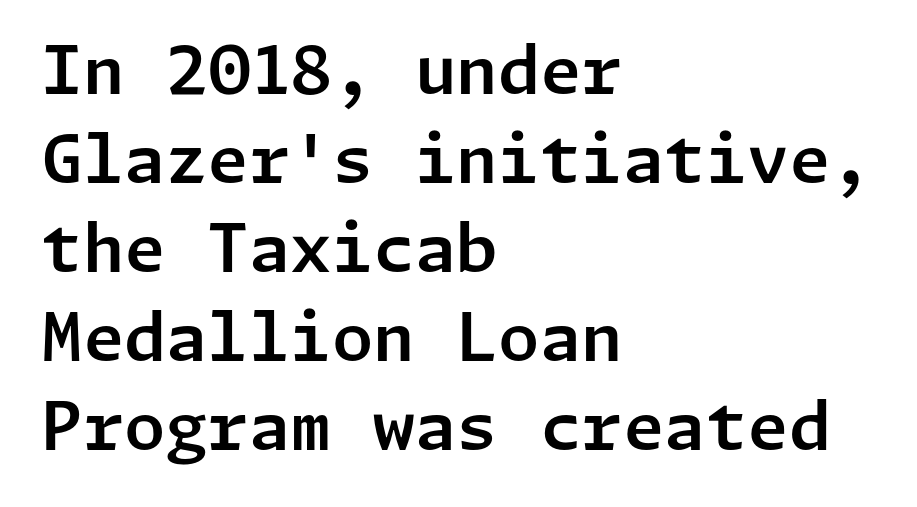
Caption: multi-line text, flush left, ragged right. In terms of posture, this sample is upright. Letterform terminals end flat and unadorned throughout the passage. Regarding leading, the lines here are spaced in the standard way.
